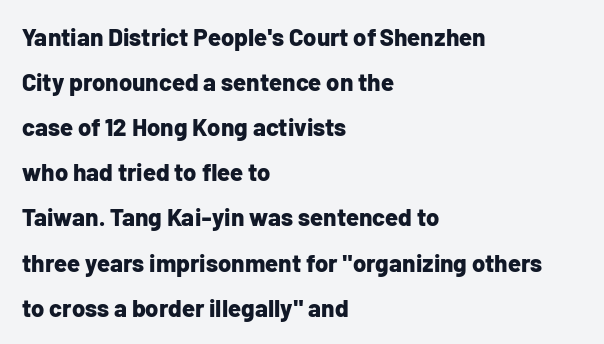
Q: Is the text bold? A: Yes.
Q: Is the text italic (slanted)? A: No, it is upright.
Q: Is the text underlined? A: No.
Q: How is the paragraph aligned? A: Left-aligned.
Q: Is the spacing between letters normal or unusually wide? A: Normal.
